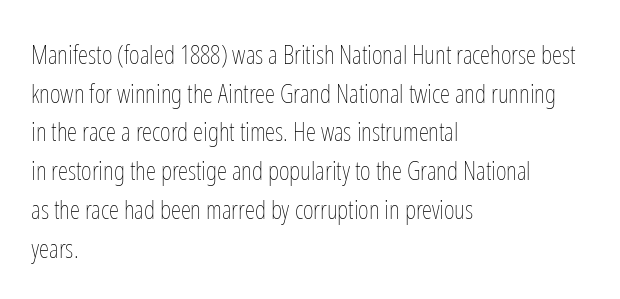
Q: Is the text bold? A: No.
Q: Is the text italic (slanted)? A: No, it is upright.
Q: Is the text underlined? A: No.
Q: How is the paragraph aligned? A: Left-aligned.
Q: Is the spacing between letters normal or unusually wide? A: Normal.
Q: Is the spacing between lines tight, normal or loose? A: Normal.
